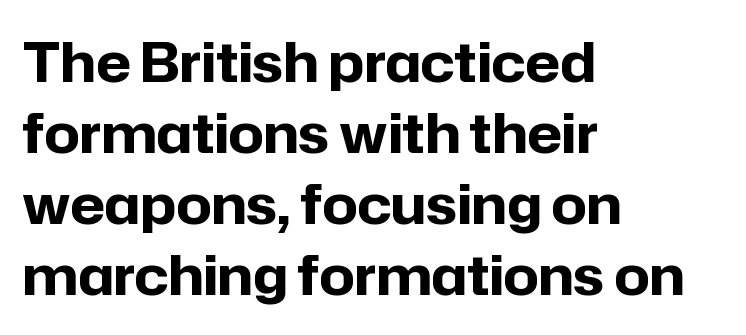
The image shows 55 px bold sans-serif type, upright; set left-aligned, normal line spacing (1.29x), normal letter spacing, not underlined; low stroke contrast and a medium x-height.
